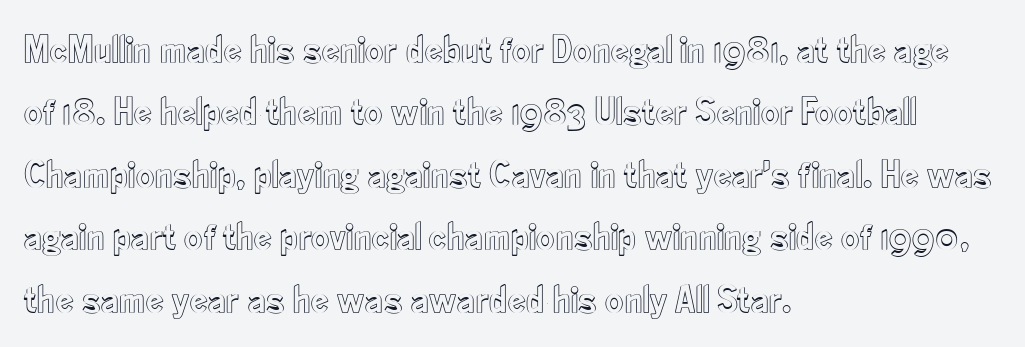
The space beneath each line is pristine and unruled. The leading is moderate, giving the passage an even texture. Look at the tracking — it's just the regular setting, nothing added. The rag falls on the right side of this text block. Unlike italic type, these characters show no tilt at all.
